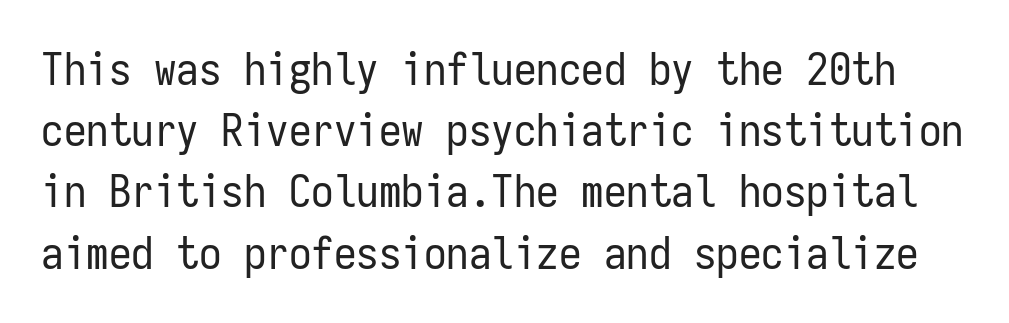
{"serif": "no", "italic": "no", "bold": "no", "weight": "regular", "width": "condensed", "stroke_contrast": "low", "x_height": "medium", "monospaced": "yes", "underline": "no", "line_spacing": "normal", "line_spacing_ratio": 1.36, "letter_spacing": "normal", "letter_spacing_em": 0.0, "glyph_px": 45}
